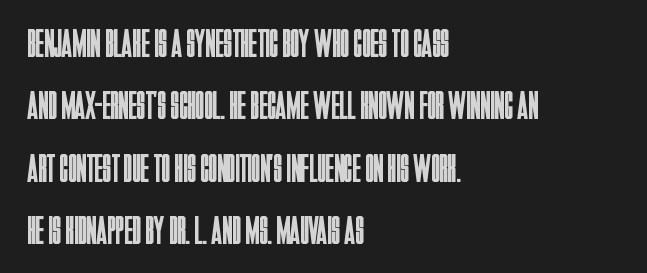
Q: Is the text bold? A: No.
Q: Is the text italic (slanted)? A: No, it is upright.
Q: Is the typeface a serif or a sans-serif typeface? A: Sans-serif.
Q: Is the text underlined? A: No.
Q: How is the paragraph aligned? A: Left-aligned.
Q: Is the spacing between letters normal or unusually wide? A: Normal.
Q: Is the spacing between lines tight, normal or loose? A: Normal.
Q: Width (condensed, normal, or wide)? A: Condensed.
Q: Stroke contrast? A: Low.
Q: x-height? A: Large.
Q: Monospaced? A: No.
